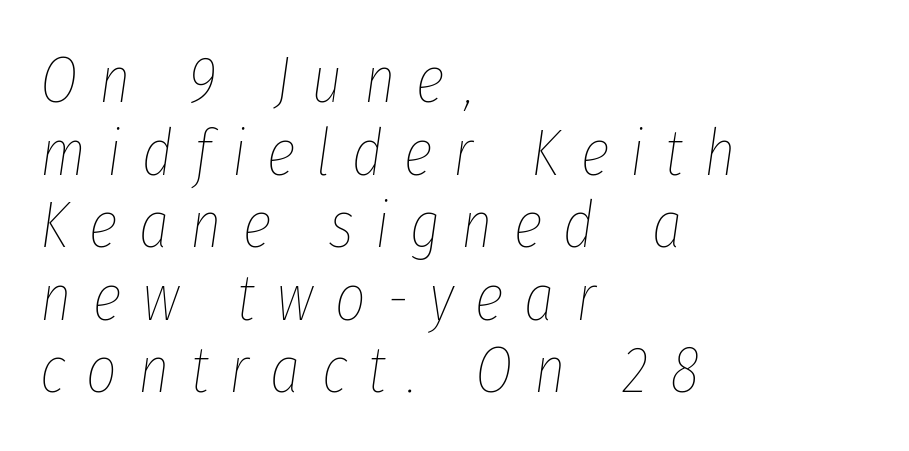
{"italic": "yes", "lean": "right", "slant_degrees": 8, "bold": "no", "weight": "thin", "width": "condensed", "stroke_contrast": "low", "x_height": "medium", "monospaced": "no", "underline": "no", "align": "left", "line_spacing": "tight", "line_spacing_ratio": 1.1, "letter_spacing": "wide", "letter_spacing_em": 0.32, "glyph_px": 66}
